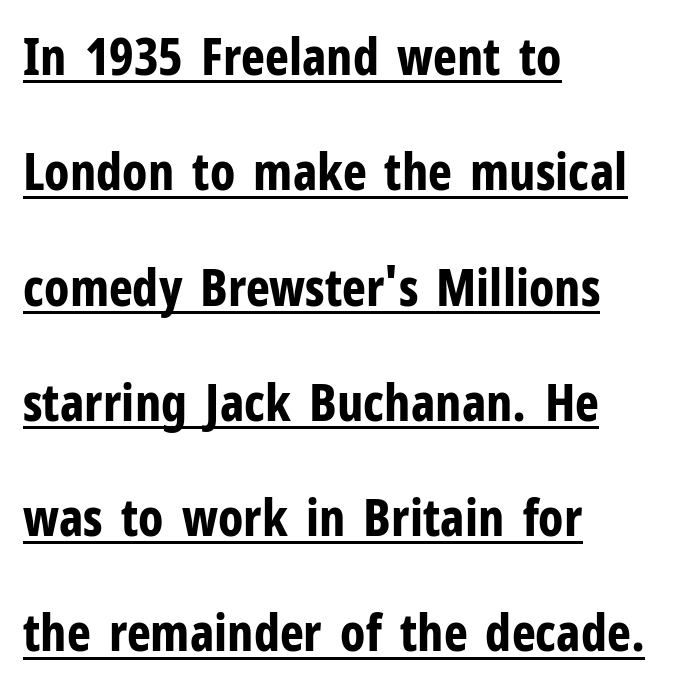
Q: Is the text bold? A: Yes.
Q: Is the text italic (slanted)? A: No, it is upright.
Q: Is the typeface a serif or a sans-serif typeface? A: Sans-serif.
Q: Is the text underlined? A: Yes.
Q: How is the paragraph aligned? A: Left-aligned.
Q: Is the spacing between letters normal or unusually wide? A: Normal.
Q: Is the spacing between lines tight, normal or loose? A: Loose.
Q: Width (condensed, normal, or wide)? A: Condensed.
Q: Stroke contrast? A: Low.
Q: x-height? A: Medium.
Q: Monospaced? A: No.
